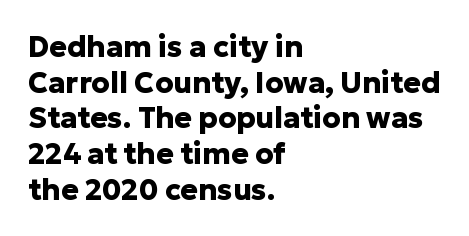
{"serif": "no", "italic": "no", "bold": "yes", "weight": "heavy", "width": "normal", "stroke_contrast": "low", "x_height": "medium", "monospaced": "no", "underline": "no", "align": "left", "line_spacing_ratio": 1.23, "letter_spacing": "normal", "letter_spacing_em": 0.0, "glyph_px": 29}
